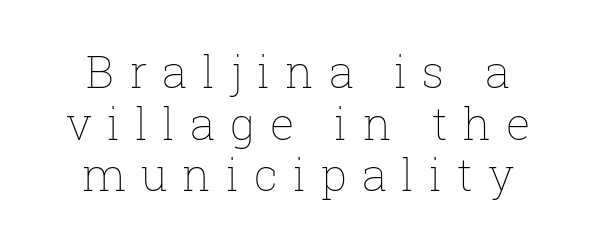
The rendering uses natural spacing where letterforms have individual widths. The letterforms sit at book weight or below. Descender tails drop into unmarked territory. Caption: multi-line text, centered on the measure. Compared with typical body copy, the letter spacing here is much looser. Closely set lines give the paragraph a compact silhouette.
